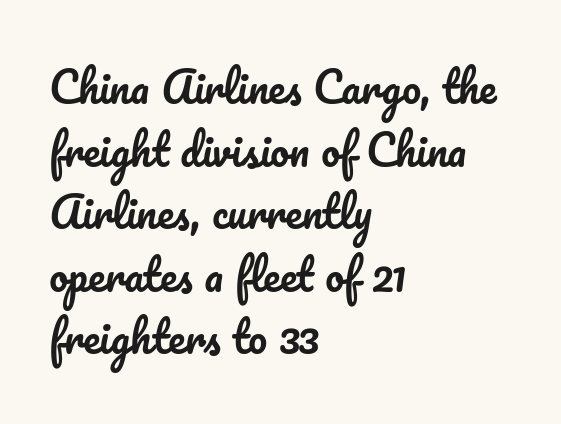
Reading down the block, your eye returns to a fixed left position each line. Check the space under the baseline: it is left empty. Summary of vertical rhythm: regular, with standard interline spacing.
